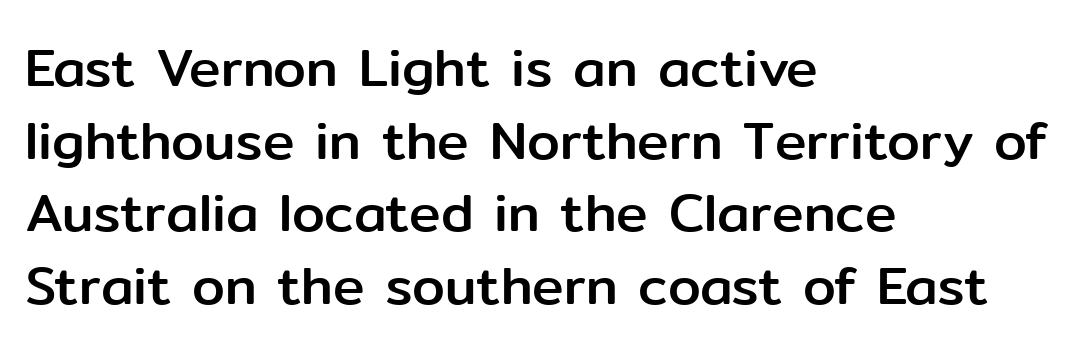
The image shows 53 px sans-serif type, upright; set left-aligned, normal line spacing (1.37x), normal letter spacing, not underlined; low stroke contrast and a medium x-height.
